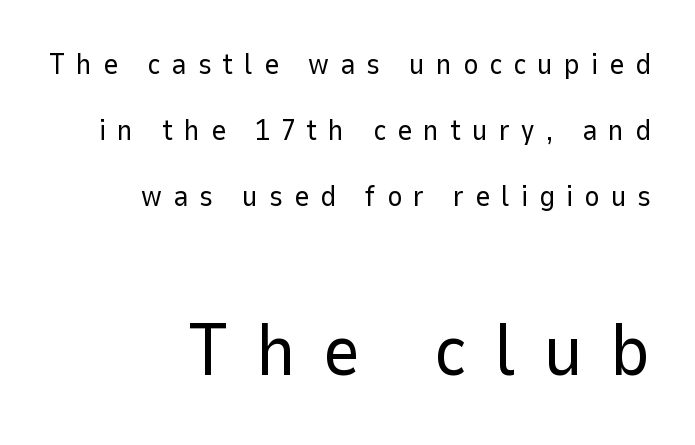
Q: Is the text bold? A: No.
Q: Is the text italic (slanted)? A: No, it is upright.
Q: Is the typeface a serif or a sans-serif typeface? A: Sans-serif.
Q: Is the text underlined? A: No.
Q: How is the paragraph aligned? A: Right-aligned.
Q: Is the spacing between letters normal or unusually wide? A: Unusually wide.
Q: Is the spacing between lines tight, normal or loose? A: Loose.
Q: Which block of text is set in a larger size, the first (top) or the second (bottom)? A: The second (bottom) one.
Q: Width (condensed, normal, or wide)? A: Normal.
Q: Stroke contrast? A: Low.
Q: x-height? A: Medium.
Q: Monospaced? A: No.
